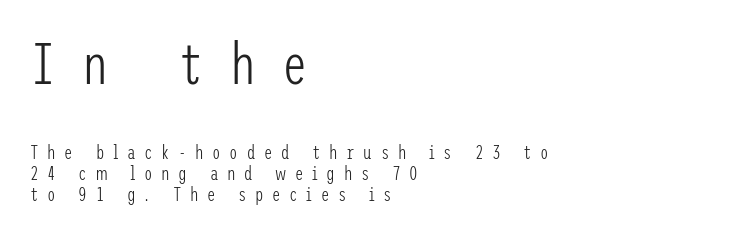
{"serif": "no", "italic": "no", "bold": "no", "weight": "light", "width": "condensed", "stroke_contrast": "low", "x_height": "medium", "underline": "no", "align": "left", "line_spacing": "tight", "line_spacing_ratio": 1.11, "letter_spacing": "wide", "letter_spacing_em": 0.45, "larger_block": "first", "size_ratio": 3.05, "glyph_px": 58}
